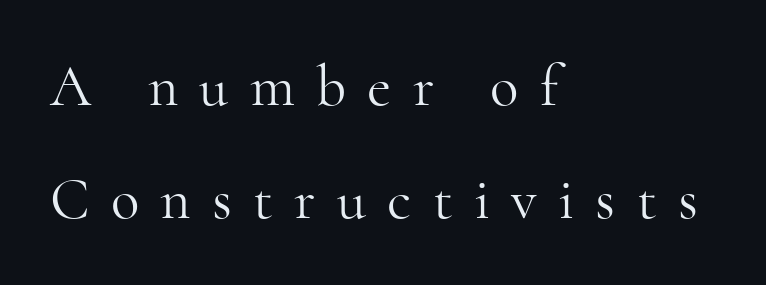
Horizontal bands of white between lines are thick stripes. These lines are set flush left with a ragged right edge. Ascenders rise straight up at ninety degrees. Note: serifs present on the glyphs. The passage shown is typed in a proportional face where columns would drift. The strokes carry an ordinary text weight at most.
